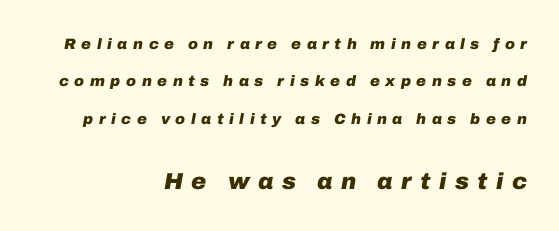
Q: Is the text bold? A: Yes.
Q: Is the text italic (slanted)? A: Yes, it leans right by about 10 degrees.
Q: Is the text underlined? A: No.
Q: How is the paragraph aligned? A: Right-aligned.
Q: Is the spacing between letters normal or unusually wide? A: Unusually wide.
Q: Is the spacing between lines tight, normal or loose? A: Loose.
Q: Which block of text is set in a larger size, the first (top) or the second (bottom)? A: The second (bottom) one.
